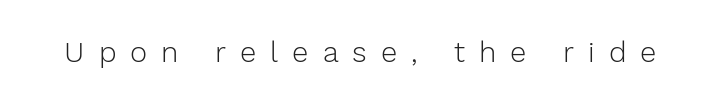
Each word looks stretched out because of the extra space between its letters. The words here are not underlined. This is roman type, the default non-slanted kind. The strokes carry an ordinary text weight at most. The designer went with a sans here, leaving each stem footless. The passage shown is typed in a proportional face where columns would drift.
